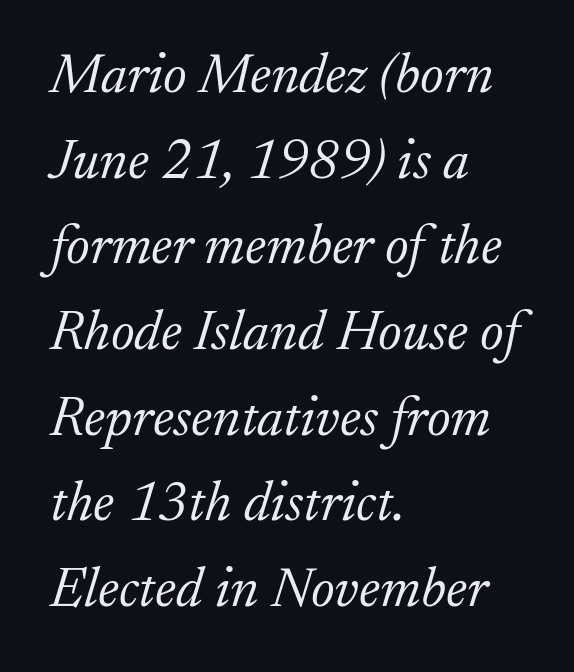
{"serif": "yes", "italic": "yes", "lean": "right", "slant_degrees": 17, "bold": "no", "weight": "light", "width": "normal", "stroke_contrast": "low", "x_height": "small", "monospaced": "no", "underline": "no", "align": "left", "line_spacing": "normal", "line_spacing_ratio": 1.53, "letter_spacing": "normal", "letter_spacing_em": 0.0, "glyph_px": 56}
